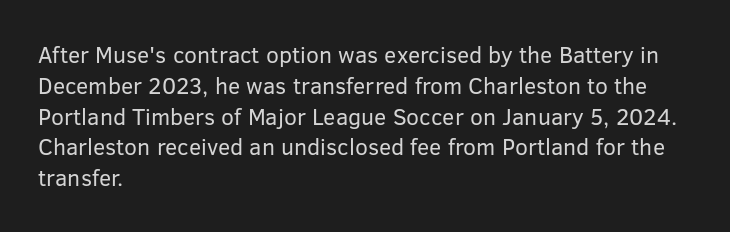
{"italic": "no", "bold": "no", "underline": "no", "align": "left", "line_spacing": "normal", "line_spacing_ratio": 1.34, "letter_spacing": "normal", "letter_spacing_em": 0.0, "glyph_px": 23}
